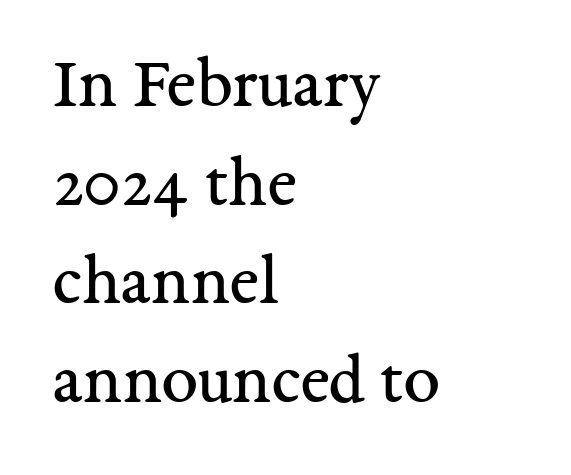
Q: Is the text bold? A: No.
Q: Is the text italic (slanted)? A: No, it is upright.
Q: Is the typeface a serif or a sans-serif typeface? A: Serif.
Q: Is the text underlined? A: No.
Q: How is the paragraph aligned? A: Left-aligned.
Q: Is the spacing between letters normal or unusually wide? A: Normal.
Q: Is the spacing between lines tight, normal or loose? A: Normal.
Q: Width (condensed, normal, or wide)? A: Normal.
Q: Stroke contrast? A: Medium.
Q: x-height? A: Medium.
Q: Monospaced? A: No.
